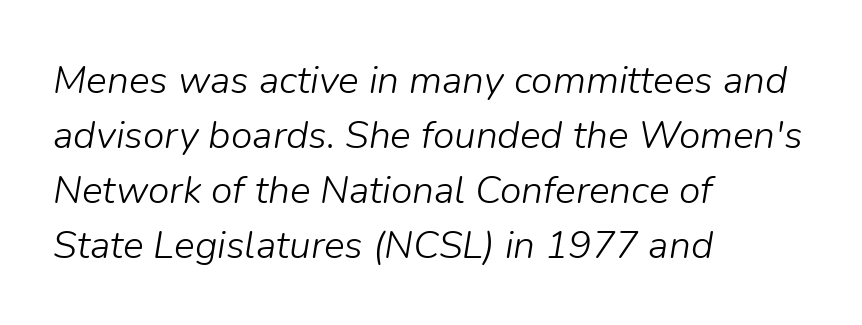
{"italic": "yes", "lean": "right", "slant_degrees": 9, "bold": "no", "weight": "light", "width": "normal", "stroke_contrast": "low", "x_height": "medium", "monospaced": "no", "underline": "no", "align": "left", "line_spacing": "normal", "line_spacing_ratio": 1.41, "letter_spacing": "normal", "letter_spacing_em": 0.0, "glyph_px": 39}
